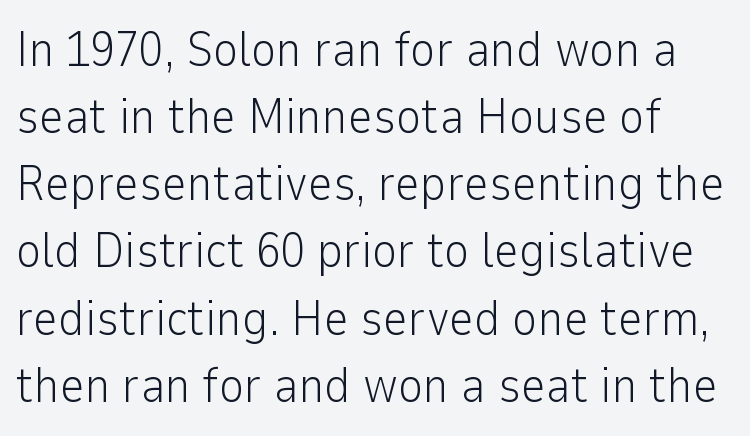
Q: Is the text bold? A: No.
Q: Is the text italic (slanted)? A: No, it is upright.
Q: Is the typeface a serif or a sans-serif typeface? A: Sans-serif.
Q: Is the text underlined? A: No.
Q: How is the paragraph aligned? A: Left-aligned.
Q: Is the spacing between letters normal or unusually wide? A: Normal.
Q: Is the spacing between lines tight, normal or loose? A: Normal.
Q: Width (condensed, normal, or wide)? A: Normal.
Q: Stroke contrast? A: Low.
Q: x-height? A: Medium.
Q: Monospaced? A: No.
